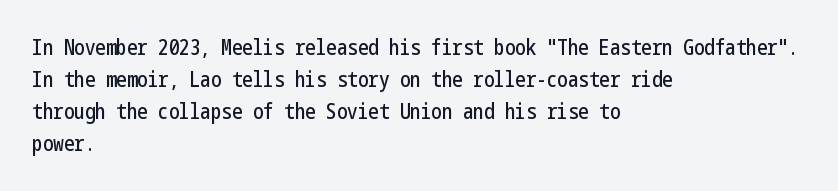
Layout note: lines flush left. The string is rendered with underlining switched off. The line texture is even and compact thanks to regular tracking. A roman cut, with each character standing at attention. The space between consecutive lines is moderate.
